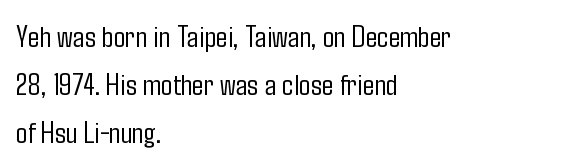
Q: Is the text bold? A: No.
Q: Is the text italic (slanted)? A: No, it is upright.
Q: Is the typeface a serif or a sans-serif typeface? A: Sans-serif.
Q: Is the text underlined? A: No.
Q: How is the paragraph aligned? A: Left-aligned.
Q: Is the spacing between letters normal or unusually wide? A: Normal.
Q: Is the spacing between lines tight, normal or loose? A: Normal.
Q: Width (condensed, normal, or wide)? A: Condensed.
Q: Stroke contrast? A: Low.
Q: x-height? A: Medium.
Q: Monospaced? A: No.
